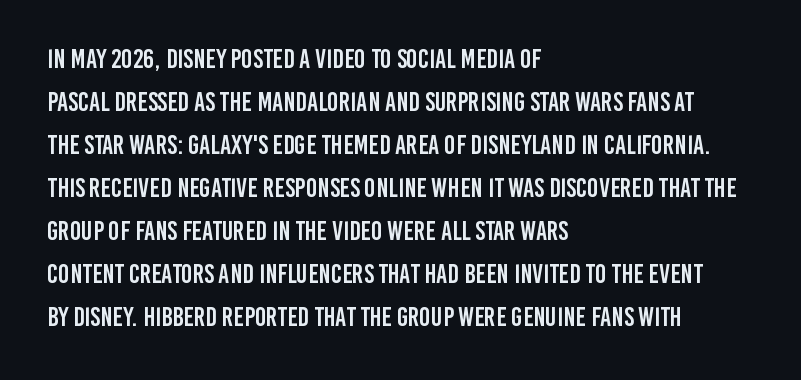
The image shows 27 px text type, upright; set left-aligned, normal line spacing (1.59x), normal letter spacing, not underlined.
